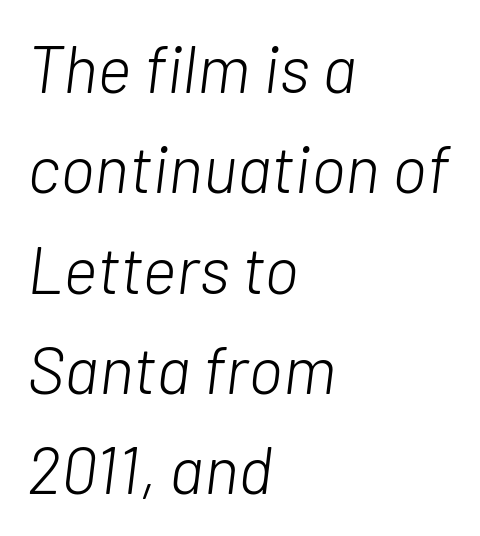
{"italic": "yes", "lean": "right", "slant_degrees": 7, "bold": "no", "weight": "light", "width": "normal", "stroke_contrast": "low", "x_height": "medium", "monospaced": "no", "underline": "no", "align": "left", "line_spacing": "normal", "line_spacing_ratio": 1.52, "letter_spacing": "normal", "letter_spacing_em": 0.0, "glyph_px": 66}
